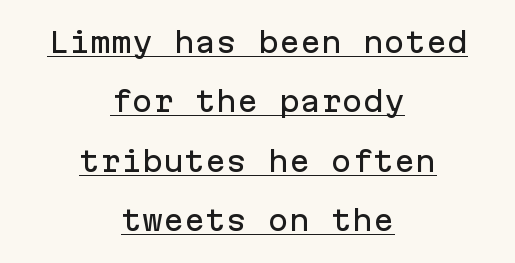
Q: Is the text italic (slanted)? A: No, it is upright.
Q: Is the typeface a serif or a sans-serif typeface? A: Sans-serif.
Q: Is the text underlined? A: Yes.
Q: How is the paragraph aligned? A: Centered.
Q: Is the spacing between letters normal or unusually wide? A: Normal.
Q: Is the spacing between lines tight, normal or loose? A: Loose.
Q: Width (condensed, normal, or wide)? A: Normal.
Q: Stroke contrast? A: Low.
Q: x-height? A: Medium.
Q: Monospaced? A: Yes.
